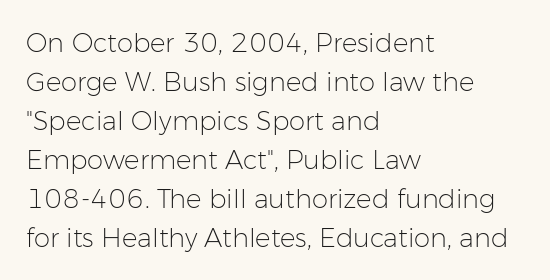
The image shows 26 px text type, upright; set left-aligned, normal line spacing (1.5x), normal letter spacing, not underlined.
